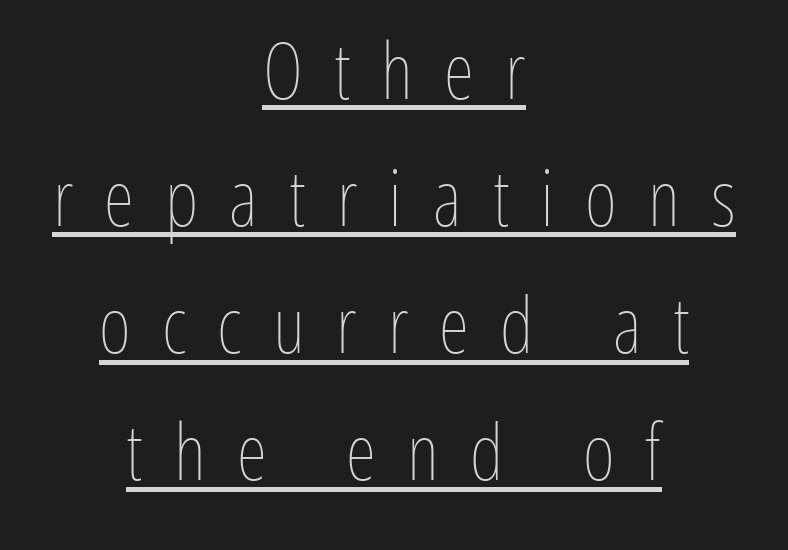
{"italic": "no", "bold": "no", "weight": "thin", "width": "condensed", "stroke_contrast": "low", "x_height": "medium", "monospaced": "no", "underline": "yes", "align": "center", "line_spacing": "normal", "line_spacing_ratio": 1.63, "letter_spacing": "wide", "letter_spacing_em": 0.4, "glyph_px": 78}
